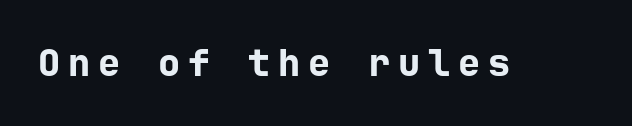
Underlining? Definitely not there. This is the regular roman posture of the typeface. The tracking jumps out immediately: characters are airy and widely separated. Heavy, bold letterforms.
